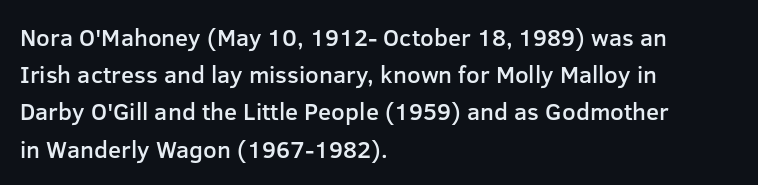
If you measured baseline to baseline, you'd find a middling distance. Summary of weight: moderately heavy, a semibold. Horizontal alignment here is leftward, the default for most running prose. Beneath every word, the page is bare.
